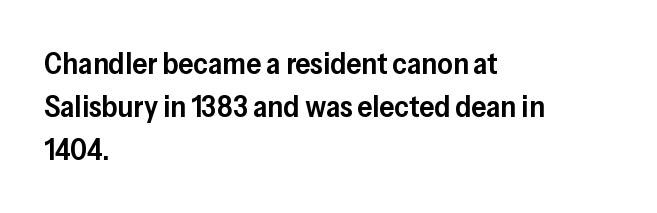
Unmarked baselines from the first word to the last. Proportional: the letters do not fall into vertical columns. Quick note: interline space is typical. The type family on display is of the sans-serif kind. The tracking reads as untouched default to a designer's eye.
